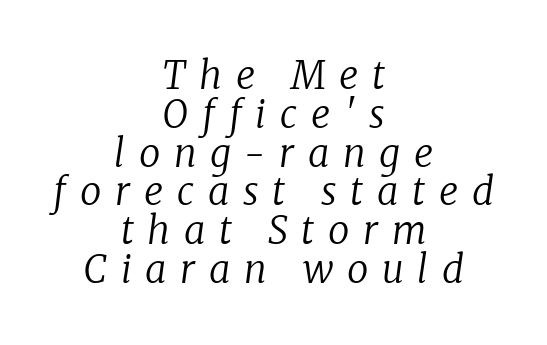
{"serif": "yes", "italic": "yes", "lean": "right", "slant_degrees": 8, "bold": "no", "weight": "regular", "width": "normal", "stroke_contrast": "low", "x_height": "medium", "monospaced": "no", "underline": "no", "align": "center", "line_spacing": "tight", "line_spacing_ratio": 1.02, "letter_spacing": "wide", "letter_spacing_em": 0.36, "glyph_px": 38}
